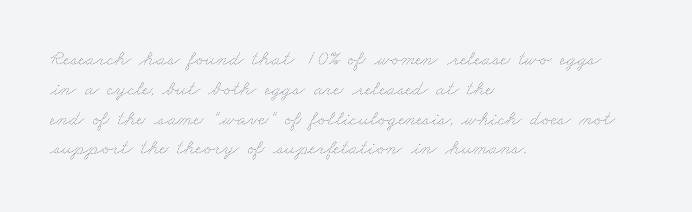
{"bold": "no", "underline": "no", "align": "left", "line_spacing": "normal", "line_spacing_ratio": 1.42, "letter_spacing": "normal", "letter_spacing_em": 0.0, "glyph_px": 21}
